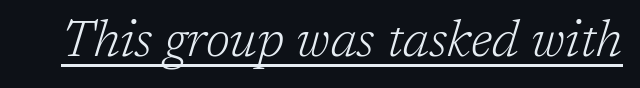
The image shows 51 px light serif type, italic (leaning right); set normal letter spacing, underlined; low stroke contrast and a medium x-height.
